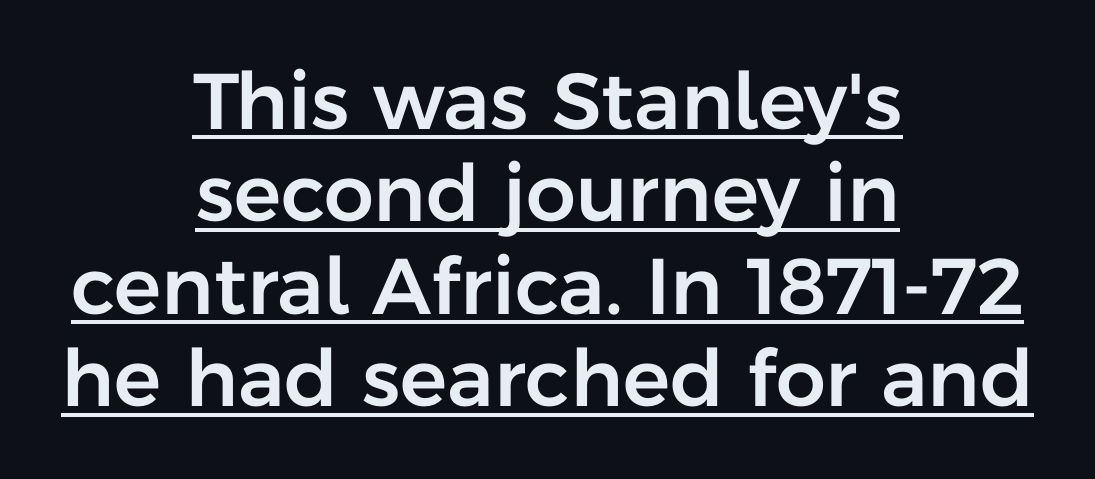
{"serif": "no", "italic": "no", "width": "normal", "stroke_contrast": "low", "x_height": "medium", "monospaced": "no", "underline": "yes", "align": "center", "line_spacing_ratio": 1.17, "letter_spacing": "normal", "letter_spacing_em": 0.0, "glyph_px": 79}
